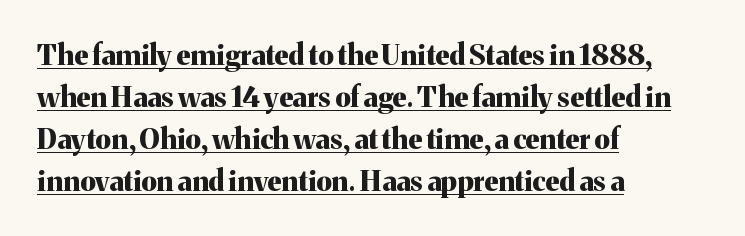
Q: Is the text bold? A: Yes.
Q: Is the text italic (slanted)? A: No, it is upright.
Q: Is the typeface a serif or a sans-serif typeface? A: Serif.
Q: Is the text underlined? A: Yes.
Q: How is the paragraph aligned? A: Left-aligned.
Q: Is the spacing between letters normal or unusually wide? A: Normal.
Q: Is the spacing between lines tight, normal or loose? A: Normal.
Q: Width (condensed, normal, or wide)? A: Normal.
Q: Stroke contrast? A: Medium.
Q: x-height? A: Medium.
Q: Monospaced? A: No.
